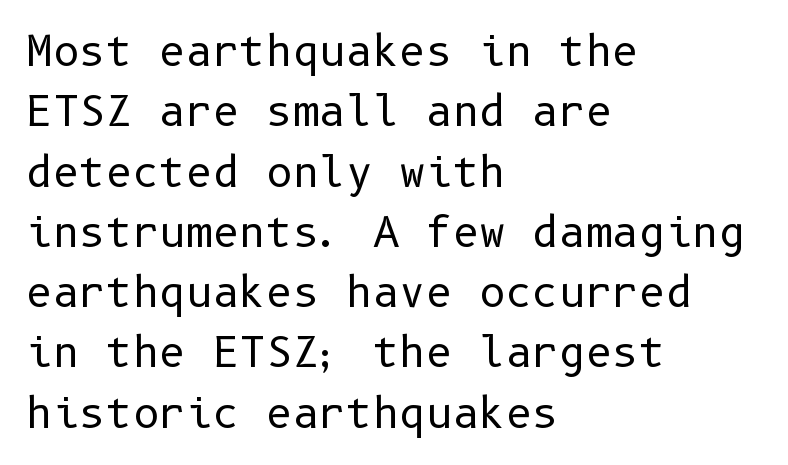
Regarding serifs, this sample does without them. The rendering uses a moderate line-height, typical for paragraphs. Plain, unruled lines of type. Compared with a typical body face, this is equally light or lighter still. The passage shown has conventional tracking throughout. Quick note: not italic, upright.
